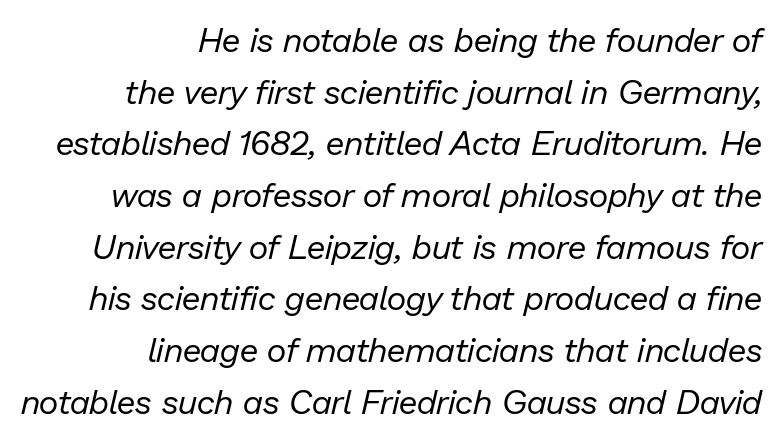
Q: Is the text bold? A: No.
Q: Is the text italic (slanted)? A: Yes, it leans right by about 13 degrees.
Q: Is the text underlined? A: No.
Q: How is the paragraph aligned? A: Right-aligned.
Q: Is the spacing between letters normal or unusually wide? A: Normal.
Q: Is the spacing between lines tight, normal or loose? A: Normal.
Q: Width (condensed, normal, or wide)? A: Normal.
Q: Stroke contrast? A: Low.
Q: x-height? A: Medium.
Q: Monospaced? A: No.
